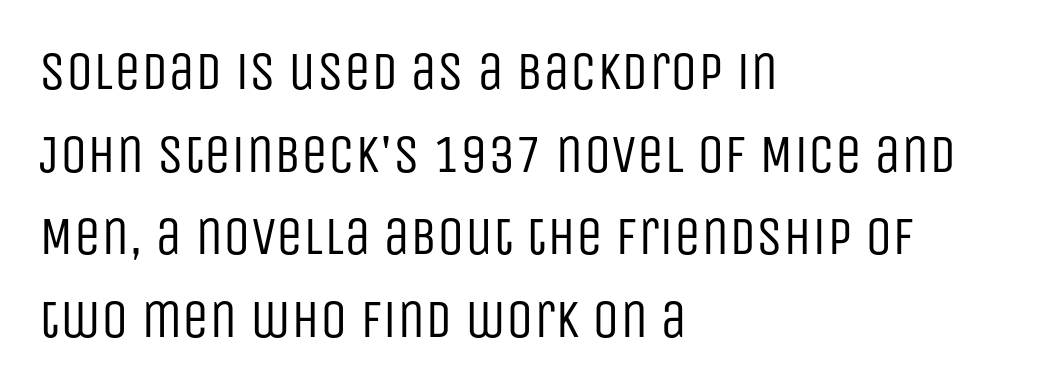
The image shows 54 px regular-weight, condensed sans-serif type, upright; set left-aligned, normal line spacing (1.53x), normal letter spacing, not underlined; low stroke contrast and a large x-height.
